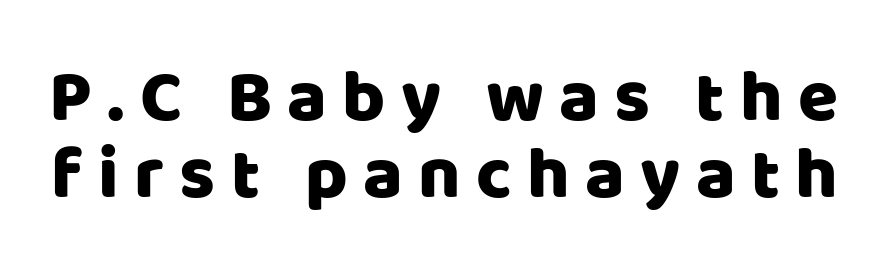
{"serif": "no", "italic": "no", "width": "normal", "stroke_contrast": "low", "x_height": "large", "monospaced": "no", "underline": "no", "line_spacing": "tight", "line_spacing_ratio": 1.06, "letter_spacing": "wide", "letter_spacing_em": 0.21, "glyph_px": 73}
